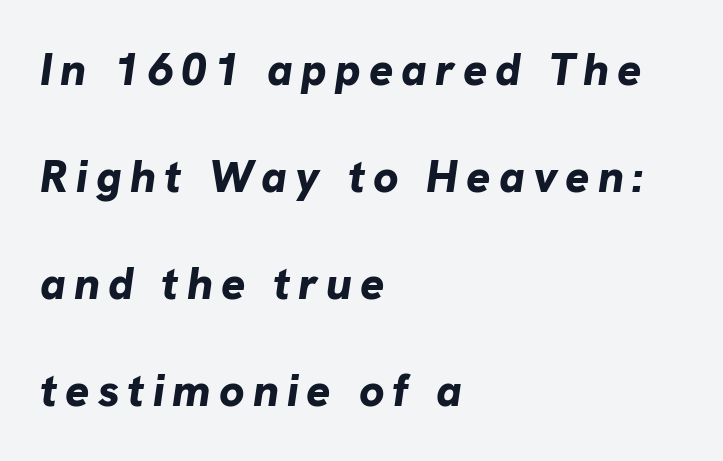
Character widths vary here, with narrow letters taking less room than wide ones. The lettering tilts uniformly, giving the passage an italic look. Does the weight exceed regular? Yes, all the way to bold. Leftover space on each line is placed entirely after the last word. The strip under each line holds only bare page.
